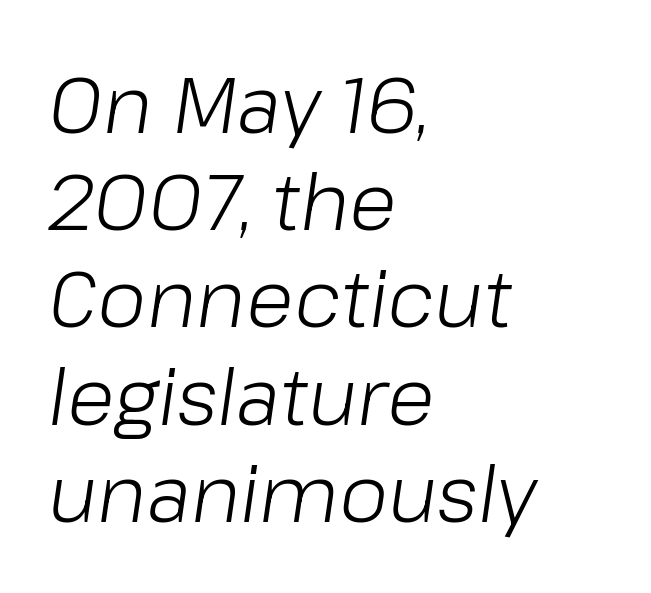
Q: Is the text bold? A: No.
Q: Is the text italic (slanted)? A: Yes, it leans right by about 8 degrees.
Q: Is the text underlined? A: No.
Q: How is the paragraph aligned? A: Left-aligned.
Q: Is the spacing between letters normal or unusually wide? A: Normal.
Q: Width (condensed, normal, or wide)? A: Normal.
Q: Stroke contrast? A: Low.
Q: x-height? A: Medium.
Q: Monospaced? A: No.
